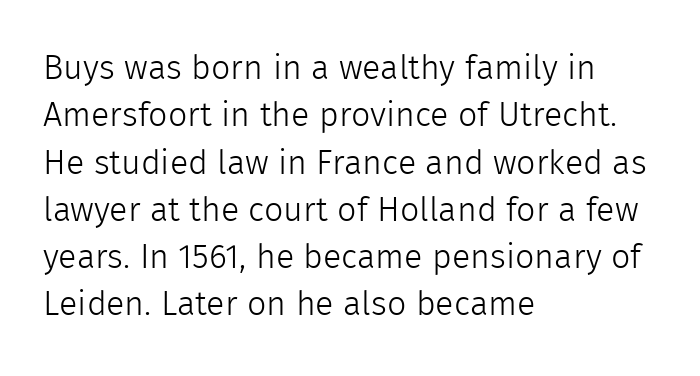
{"serif": "no", "italic": "no", "bold": "no", "weight": "light", "width": "normal", "x_height": "medium", "monospaced": "no", "underline": "no", "align": "left", "line_spacing": "normal", "line_spacing_ratio": 1.39, "letter_spacing": "normal", "letter_spacing_em": 0.0, "glyph_px": 34}
